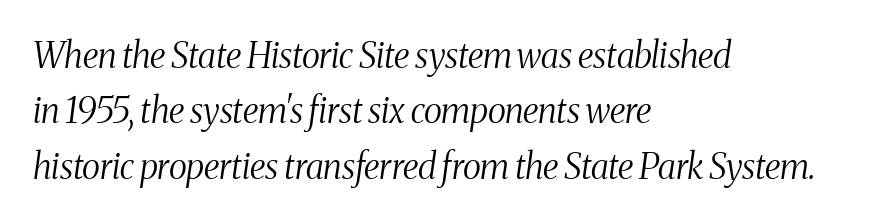
{"serif": "yes", "italic": "yes", "lean": "right", "slant_degrees": 8, "bold": "no", "weight": "light", "width": "condensed", "stroke_contrast": "medium", "x_height": "medium", "monospaced": "no", "underline": "no", "align": "left", "line_spacing": "normal", "line_spacing_ratio": 1.58, "letter_spacing": "normal", "letter_spacing_em": 0.0, "glyph_px": 35}
